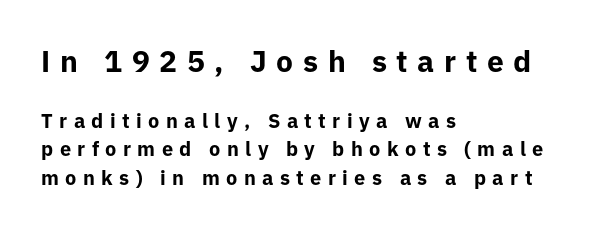
The image shows 30 px bold sans-serif type, upright; set left-aligned, normal line spacing (1.41x), unusually wide letter spacing (+0.32 em), not underlined; the first (top) block is 1.5x larger; low stroke contrast and a medium x-height.
